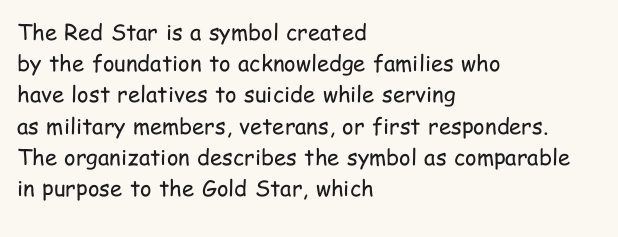
{"italic": "no", "bold": "no", "underline": "no", "align": "left", "line_spacing": "normal", "line_spacing_ratio": 1.42, "letter_spacing": "normal", "letter_spacing_em": 0.0, "glyph_px": 22}
